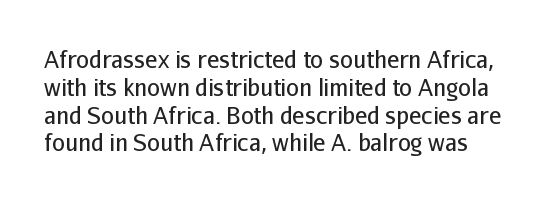
{"italic": "no", "bold": "no", "underline": "no", "line_spacing_ratio": 1.21, "letter_spacing": "normal", "letter_spacing_em": 0.0, "glyph_px": 23}
